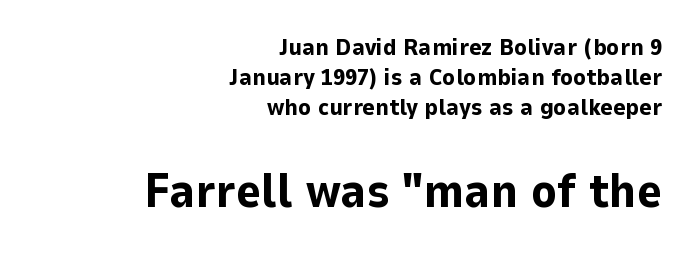
The image shows 48 px bold sans-serif type, upright; set right-aligned, normal line spacing (1.25x), normal letter spacing, not underlined; the second (bottom) block is 2.0x larger; low stroke contrast and a medium x-height.
